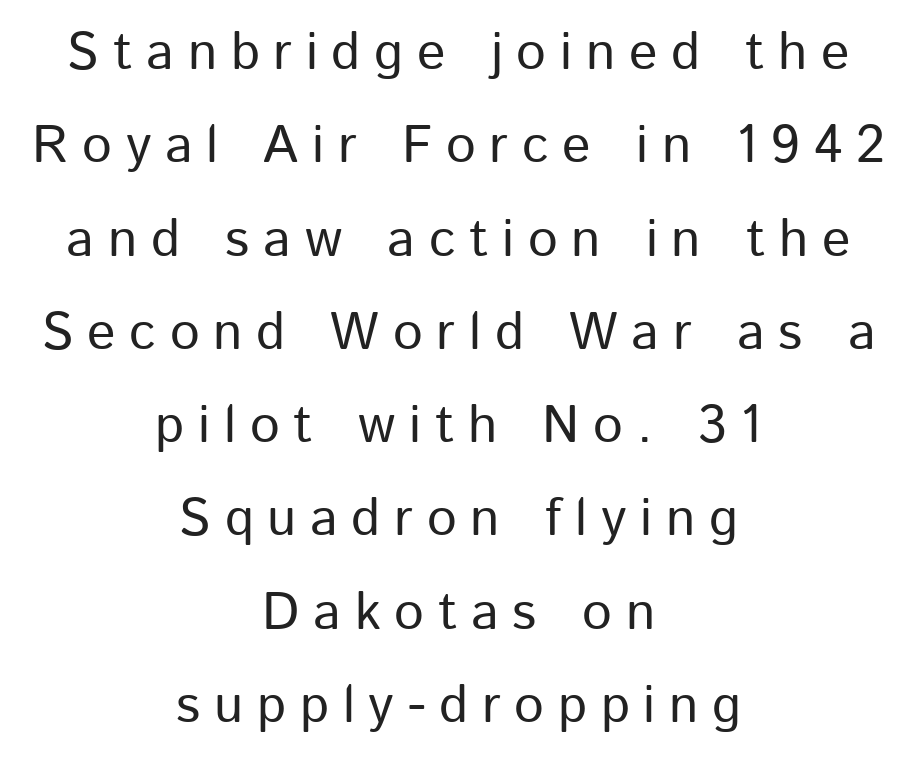
Q: Is the text italic (slanted)? A: No, it is upright.
Q: Is the typeface a serif or a sans-serif typeface? A: Sans-serif.
Q: Is the text underlined? A: No.
Q: How is the paragraph aligned? A: Centered.
Q: Is the spacing between letters normal or unusually wide? A: Unusually wide.
Q: Width (condensed, normal, or wide)? A: Normal.
Q: Stroke contrast? A: Low.
Q: x-height? A: Medium.
Q: Monospaced? A: No.
